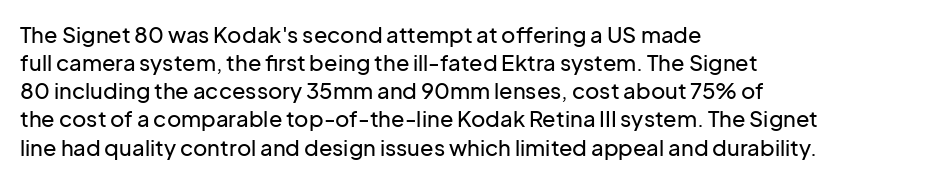
{"italic": "no", "underline": "no", "align": "left", "line_spacing": "normal", "line_spacing_ratio": 1.28, "letter_spacing": "normal", "letter_spacing_em": 0.0, "glyph_px": 22}
